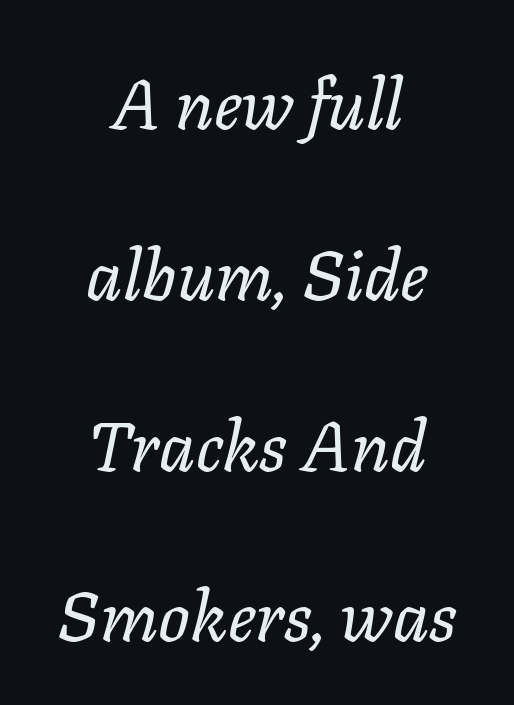
{"italic": "yes", "lean": "right", "slant_degrees": 11, "bold": "no", "weight": "regular", "width": "normal", "stroke_contrast": "low", "x_height": "medium", "monospaced": "no", "underline": "no", "align": "center", "line_spacing": "loose", "line_spacing_ratio": 2.44, "letter_spacing": "normal", "letter_spacing_em": 0.0, "glyph_px": 70}
